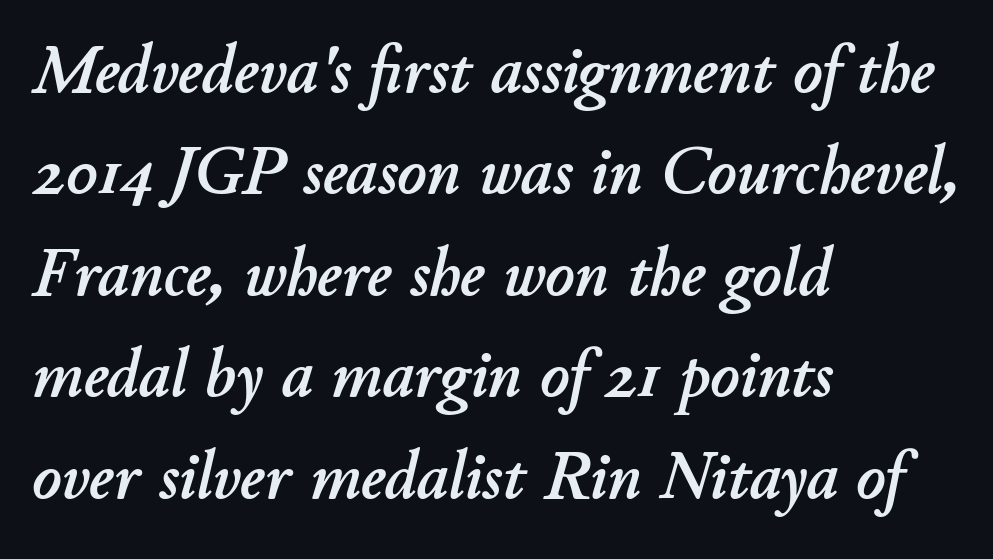
Q: Is the text italic (slanted)? A: Yes, it leans right by about 11 degrees.
Q: Is the text underlined? A: No.
Q: How is the paragraph aligned? A: Left-aligned.
Q: Is the spacing between letters normal or unusually wide? A: Normal.
Q: Is the spacing between lines tight, normal or loose? A: Normal.
Q: Width (condensed, normal, or wide)? A: Normal.
Q: Stroke contrast? A: Low.
Q: x-height? A: Small.
Q: Monospaced? A: No.
